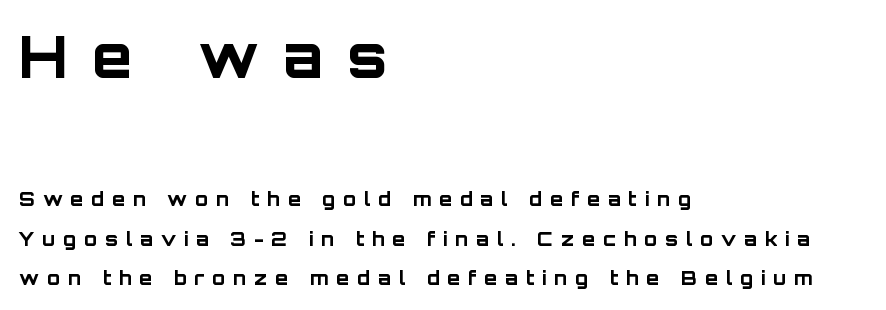
Do the characters align in a grid? No, the font is proportional. Heavy, bold letterforms. The vertical gap from one line to the next is large. A typesetter would label this face a sans. Reading top to bottom, the characters get smaller at the block break. The zone under the glyphs is completely vacant.
